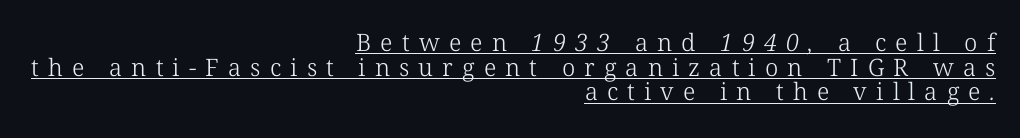
Is this a heavy cut? Hardly; it is regular or lighter. You could barely slide anything between these rows. Compared with a flush-left layout, this one pins lines to the opposite, right side. In terms of letterspacing, this is a distinctly airy, spread setting. Caption: lettering with a line underneath.
